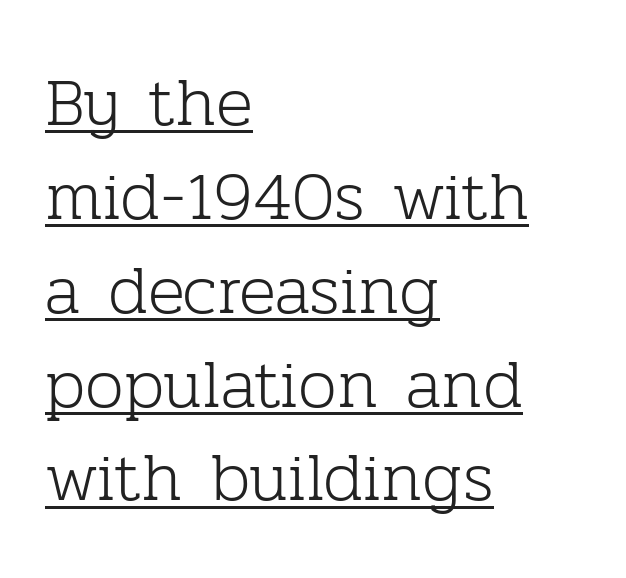
The words here are underlined. Standard letterfit; no display-style spreading of the glyphs. It's the straight-up-and-down kind of type. Note the varied advance widths — an 'i' is clearly narrower than an 'm'.
